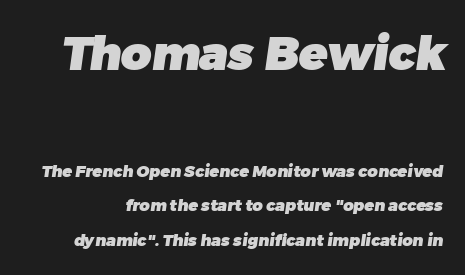
The image shows 47 px heavy sans-serif type; set loose line spacing (2.14x), normal letter spacing, not underlined; the first (top) block is 2.94x larger; low stroke contrast and a medium x-height.
